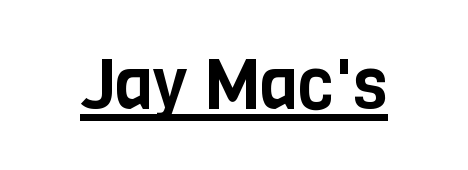
Nothing unusual about the tracking: characters are spaced as the font intends. Examine the stroke ends and you'll find no serifs. These lines are rendered in a variable-pitch font. Every stem runs plumb, perpendicular to the baseline. Underline: present.
